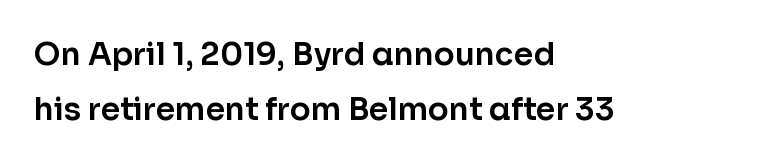
Q: Is the text italic (slanted)? A: No, it is upright.
Q: Is the typeface a serif or a sans-serif typeface? A: Sans-serif.
Q: Is the text underlined? A: No.
Q: How is the paragraph aligned? A: Left-aligned.
Q: Is the spacing between letters normal or unusually wide? A: Normal.
Q: Width (condensed, normal, or wide)? A: Normal.
Q: Stroke contrast? A: Low.
Q: x-height? A: Medium.
Q: Monospaced? A: No.
